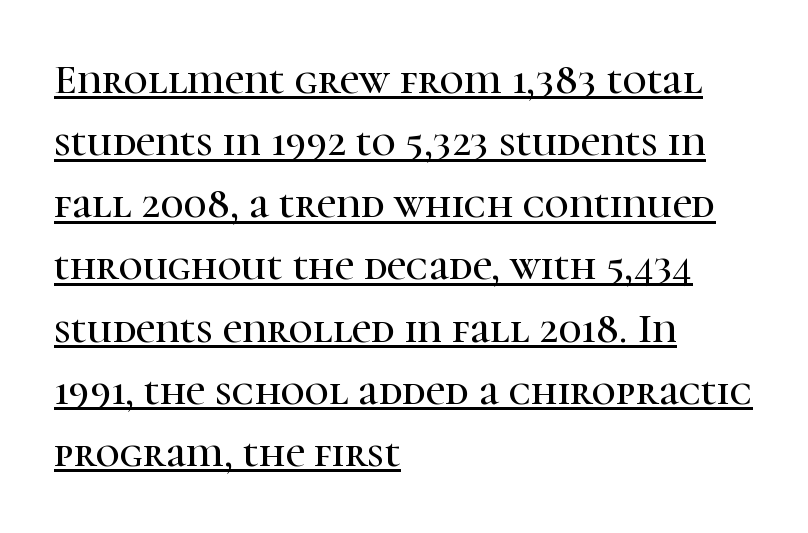
The image shows 42 px serif type, upright; set left-aligned, normal line spacing (1.48x), normal letter spacing, underlined; high stroke contrast and a medium x-height.
